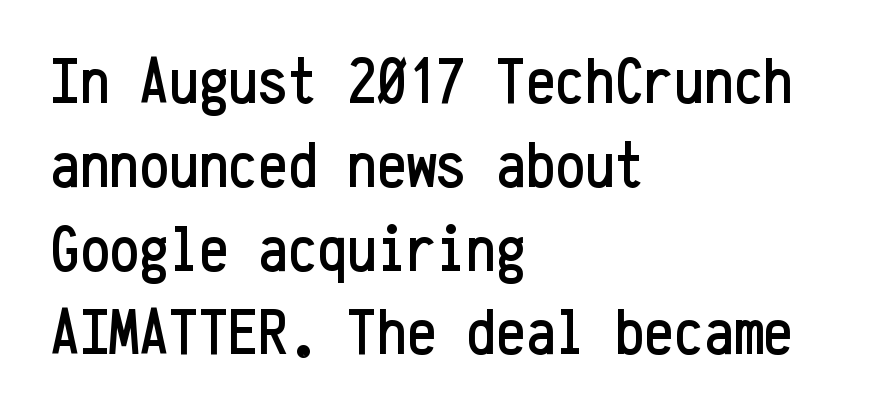
{"serif": "no", "italic": "no", "width": "condensed", "stroke_contrast": "low", "x_height": "medium", "monospaced": "yes", "underline": "no", "align": "left", "line_spacing": "normal", "line_spacing_ratio": 1.27, "letter_spacing": "normal", "letter_spacing_em": 0.0, "glyph_px": 66}
